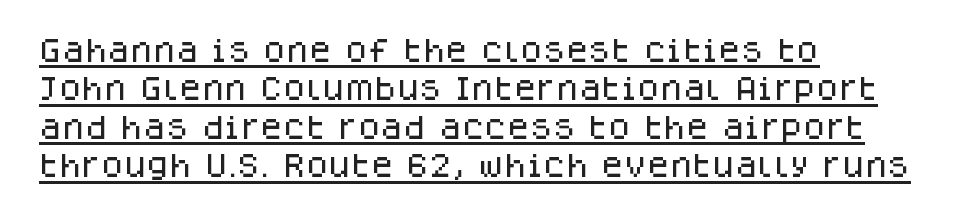
Q: Is the text italic (slanted)? A: No, it is upright.
Q: Is the text underlined? A: Yes.
Q: How is the paragraph aligned? A: Left-aligned.
Q: Is the spacing between letters normal or unusually wide? A: Normal.
Q: Is the spacing between lines tight, normal or loose? A: Normal.
